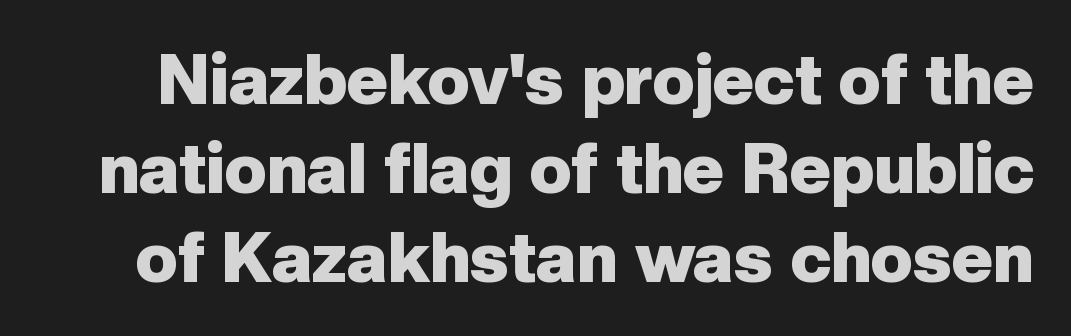
Q: Is the text bold? A: Yes.
Q: Is the text italic (slanted)? A: No, it is upright.
Q: Is the typeface a serif or a sans-serif typeface? A: Sans-serif.
Q: Is the text underlined? A: No.
Q: Is the spacing between letters normal or unusually wide? A: Normal.
Q: Is the spacing between lines tight, normal or loose? A: Normal.
Q: Width (condensed, normal, or wide)? A: Normal.
Q: Stroke contrast? A: Low.
Q: x-height? A: Medium.
Q: Monospaced? A: No.
